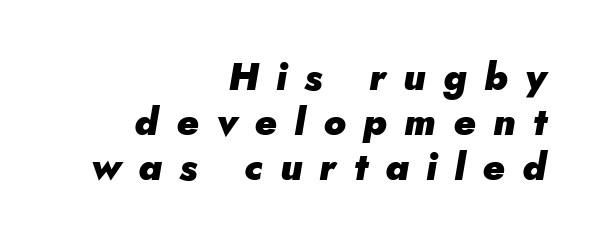
{"italic": "yes", "lean": "right", "slant_degrees": 5, "bold": "yes", "weight": "heavy", "width": "normal", "stroke_contrast": "low", "x_height": "small", "monospaced": "no", "underline": "no", "align": "right", "line_spacing_ratio": 1.19, "letter_spacing": "wide", "letter_spacing_em": 0.46, "glyph_px": 38}
